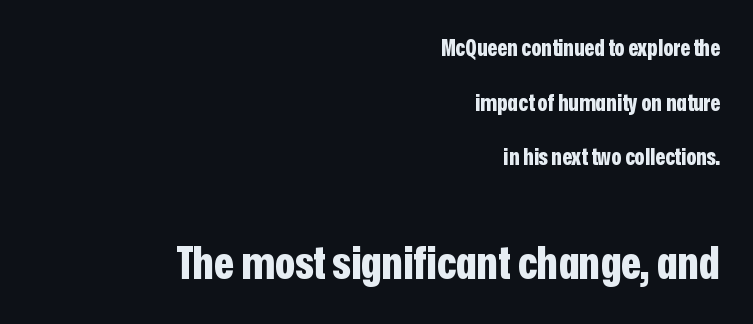
Right-aligned paragraph, ragged on the left. Think of a printed novel: that variable character pitch is what you see here. The face used here is rendered with its standard letterfit. Scale increases going downward across the two blocks.
